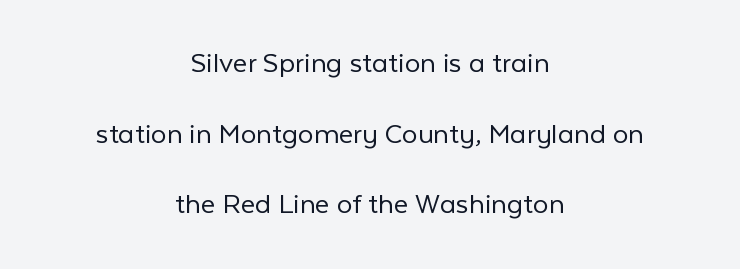
The string is rendered with underlining switched off. A typesetter would mark this as roman, not italic. Vertical stems look standard width or narrower in stroke. Here the designer chose a conventional face with non-uniform glyph widths. Note: no serifs on the glyphs.
